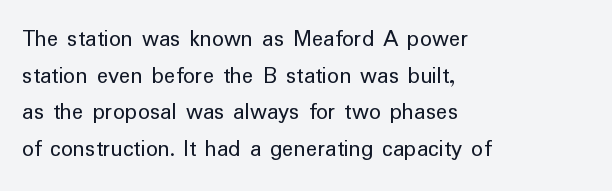
The image shows 24 px text type, upright; set left-aligned, normal line spacing (1.53x), normal letter spacing, not underlined.
